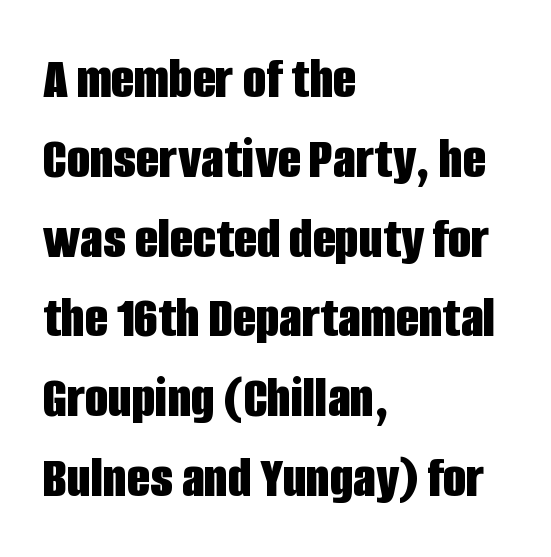
The face used here is a sans, in the tradition of grotesques and geometrics. Look at the stroke-to-counter ratio: heavy, a bold. Here the designer chose a conventional face with non-uniform glyph widths. A typesetter would call this zero additional tracking. Every stem runs plumb, perpendicular to the baseline.
